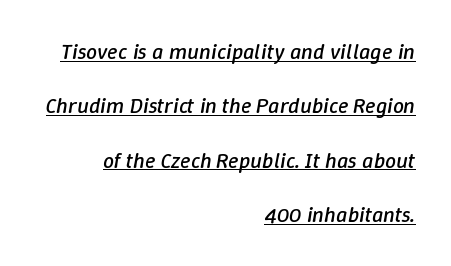
{"italic": "yes", "lean": "right", "slant_degrees": 9, "bold": "no", "underline": "yes", "align": "right", "line_spacing": "loose", "line_spacing_ratio": 2.47, "letter_spacing": "normal", "letter_spacing_em": 0.0, "glyph_px": 22}
